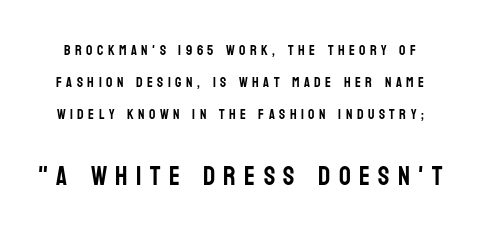
Q: Is the text italic (slanted)? A: No, it is upright.
Q: Is the text underlined? A: No.
Q: Is the spacing between letters normal or unusually wide? A: Unusually wide.
Q: Is the spacing between lines tight, normal or loose? A: Loose.
Q: Which block of text is set in a larger size, the first (top) or the second (bottom)? A: The second (bottom) one.
